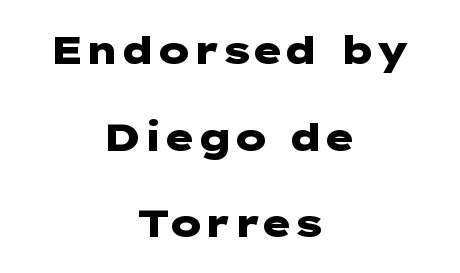
There is no visible air inserted between adjacent glyphs. These lines were composed using upright roman letters. Clear beneath every line of the passage. Observe the absence of serifs on each vertical stroke in this sample. Caption: bold face, heavy strokes. This sample is center-justified, so both line endings float freely.
